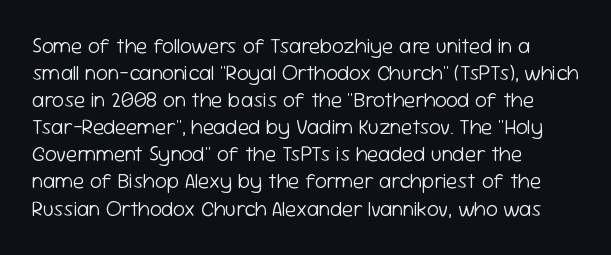
The passage shown is not underscored anywhere. Summary of vertical rhythm: regular, with standard interline spacing. The rag falls on the right side of this text block. Notice how the stems are strictly vertical — no italics here. Vertical stems look standard width or narrower in stroke.
